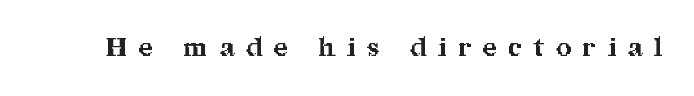
{"italic": "no", "bold": "yes", "underline": "no", "letter_spacing": "wide", "letter_spacing_em": 0.47, "glyph_px": 26}
